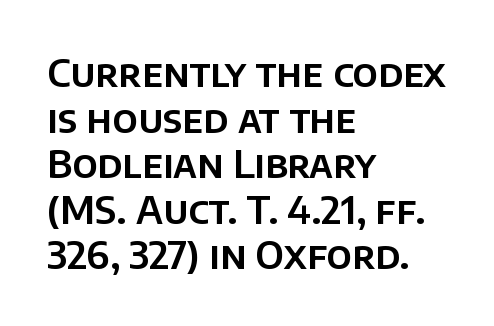
Q: Is the text italic (slanted)? A: No, it is upright.
Q: Is the typeface a serif or a sans-serif typeface? A: Sans-serif.
Q: Is the text underlined? A: No.
Q: How is the paragraph aligned? A: Left-aligned.
Q: Is the spacing between letters normal or unusually wide? A: Normal.
Q: Width (condensed, normal, or wide)? A: Normal.
Q: Stroke contrast? A: Low.
Q: x-height? A: Large.
Q: Monospaced? A: No.
